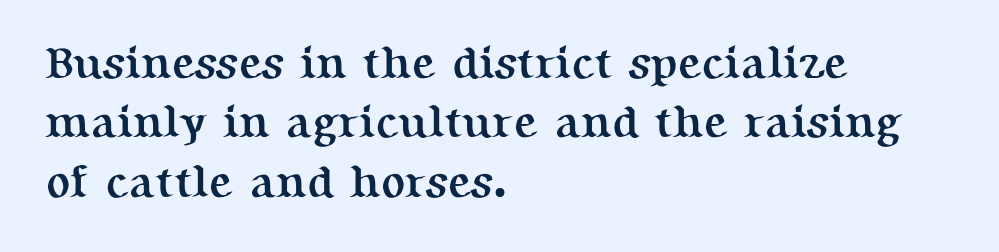
Look at the tracking — it's just the regular setting, nothing added. These lines are composed in type with serifs. The zone under the glyphs is completely vacant. This is the regular roman posture of the typeface. Typesetter's note: full bold, strokes at maximum text heaviness. Notice how the passage keeps a crisp vertical edge on the left only.
